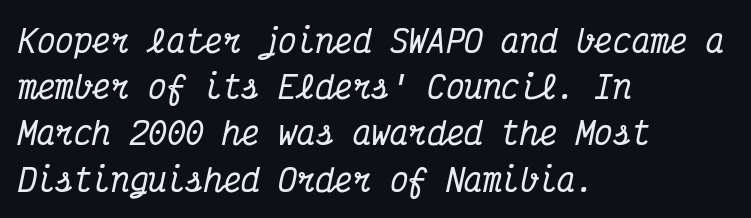
The image shows 31 px condensed serif type, italic (leaning right), monospaced; set left-aligned, normal line spacing (1.49x), normal letter spacing, not underlined; medium stroke contrast and a medium x-height.
